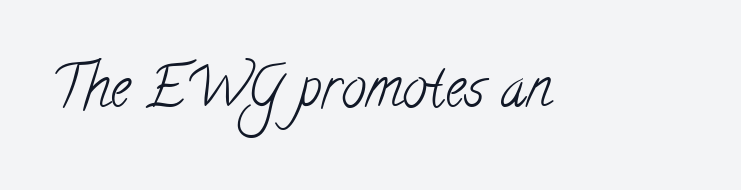
Q: Is the text bold? A: No.
Q: Is the typeface a serif or a sans-serif typeface? A: Serif.
Q: Is the text underlined? A: No.
Q: Is the spacing between letters normal or unusually wide? A: Normal.
Q: Width (condensed, normal, or wide)? A: Condensed.
Q: Stroke contrast? A: Low.
Q: x-height? A: Small.
Q: Monospaced? A: No.
